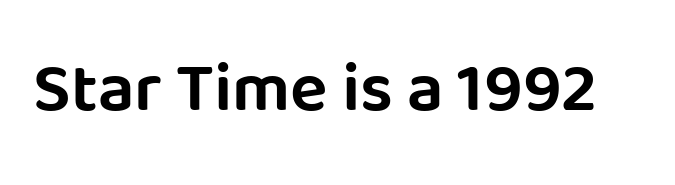
{"serif": "no", "italic": "no", "width": "normal", "stroke_contrast": "low", "x_height": "large", "monospaced": "no", "underline": "no", "letter_spacing": "normal", "letter_spacing_em": 0.0, "glyph_px": 70}
